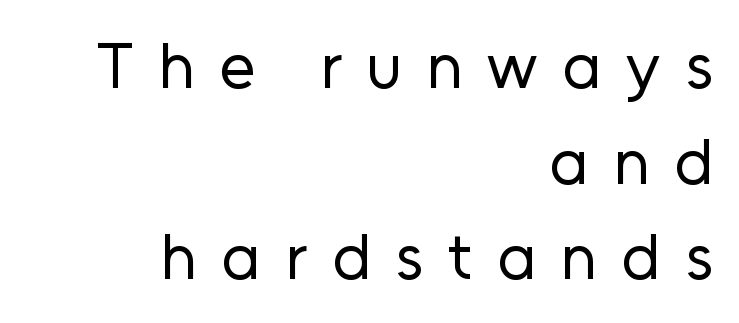
The image shows 65 px regular-weight sans-serif type, upright; set right-aligned, normal line spacing (1.47x), unusually wide letter spacing (+0.38 em), not underlined; low stroke contrast and a medium x-height.
